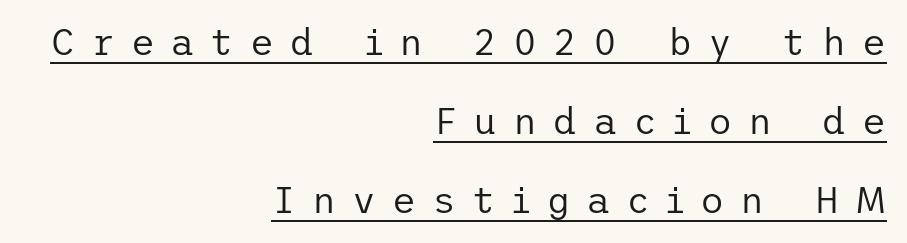
{"serif": "no", "italic": "no", "bold": "no", "weight": "regular", "width": "normal", "stroke_contrast": "low", "x_height": "medium", "underline": "yes", "align": "right", "line_spacing": "loose", "line_spacing_ratio": 2.14, "letter_spacing": "wide", "letter_spacing_em": 0.43, "glyph_px": 37}
